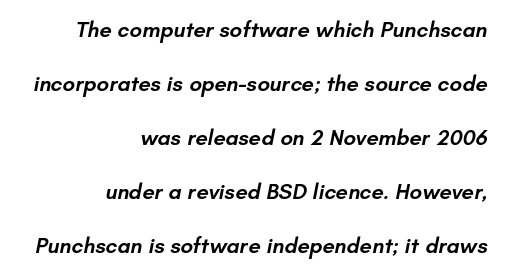
Notice the wide empty band between every row — that's loose leading. Heft: intermediate — a semibold. These lines are set flush right with a ragged left edge. Check the space under the baseline: it is left empty.
